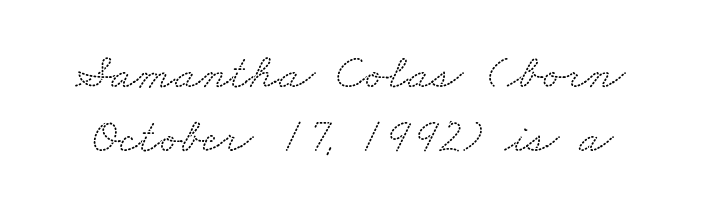
Q: Is the typeface a serif or a sans-serif typeface? A: Serif.
Q: Is the text underlined? A: No.
Q: Is the spacing between letters normal or unusually wide? A: Normal.
Q: Is the spacing between lines tight, normal or loose? A: Normal.
Q: Width (condensed, normal, or wide)? A: Wide.
Q: Stroke contrast? A: Low.
Q: x-height? A: Small.
Q: Monospaced? A: No.
